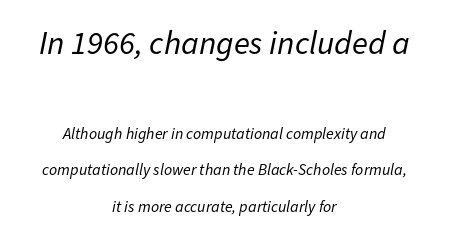
Q: Is the text bold? A: No.
Q: Is the text italic (slanted)? A: Yes, it leans right by about 11 degrees.
Q: Is the text underlined? A: No.
Q: How is the paragraph aligned? A: Centered.
Q: Is the spacing between letters normal or unusually wide? A: Normal.
Q: Is the spacing between lines tight, normal or loose? A: Loose.
Q: Which block of text is set in a larger size, the first (top) or the second (bottom)? A: The first (top) one.
Q: Width (condensed, normal, or wide)? A: Normal.
Q: Stroke contrast? A: Low.
Q: x-height? A: Medium.
Q: Monospaced? A: No.
